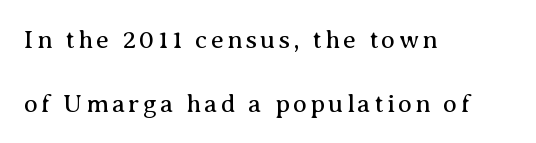
{"italic": "no", "bold": "no", "underline": "no", "align": "left", "line_spacing": "loose", "line_spacing_ratio": 2.48, "glyph_px": 26}
